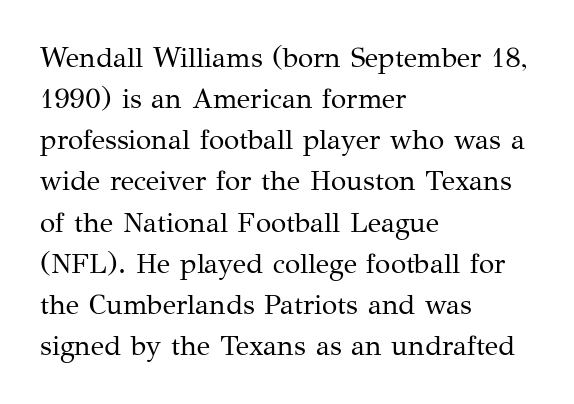
The words here are not underlined. This sample has the flowing, uneven cadence of proportional lettering. This is the regular roman posture of the typeface. Each line starts at the same left margin while the right side varies. Successive baselines arrive at the customary interval.
